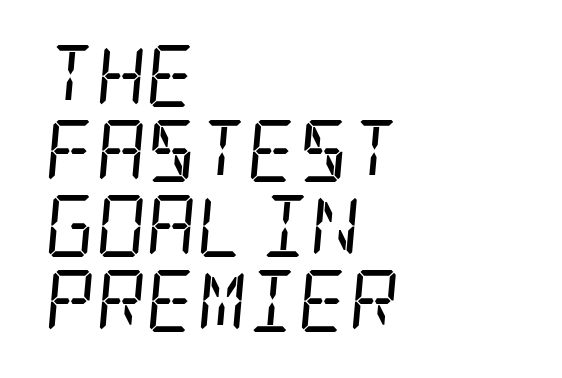
The image shows 62 px regular-weight, condensed serif type, italic (leaning right); set left-aligned, line spacing 1.21x, normal letter spacing, not underlined; low stroke contrast and a large x-height.
